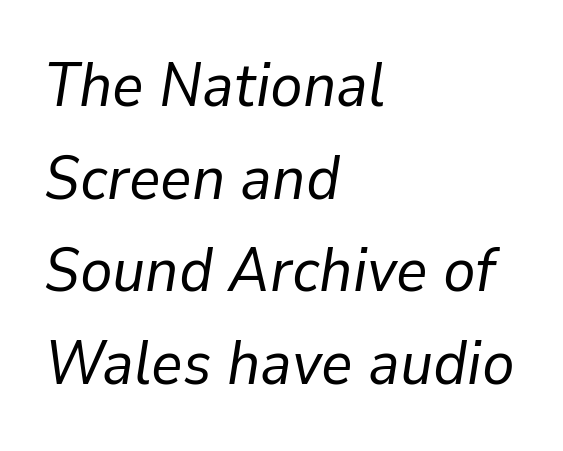
Q: Is the text bold? A: No.
Q: Is the text italic (slanted)? A: Yes, it leans right by about 9 degrees.
Q: Is the text underlined? A: No.
Q: How is the paragraph aligned? A: Left-aligned.
Q: Is the spacing between letters normal or unusually wide? A: Normal.
Q: Is the spacing between lines tight, normal or loose? A: Normal.
Q: Width (condensed, normal, or wide)? A: Normal.
Q: Stroke contrast? A: Low.
Q: x-height? A: Medium.
Q: Monospaced? A: No.
